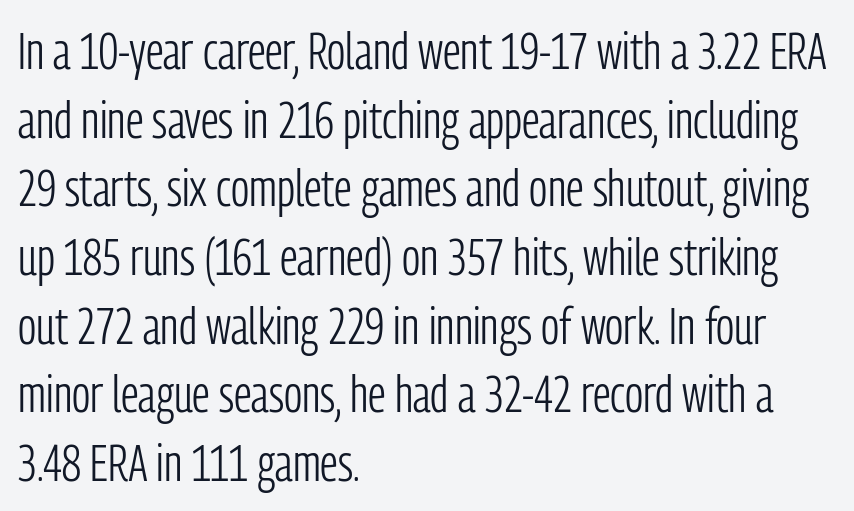
The image shows 52 px light, condensed sans-serif type, upright; set left-aligned, normal line spacing (1.32x), normal letter spacing, not underlined; low stroke contrast and a medium x-height.
